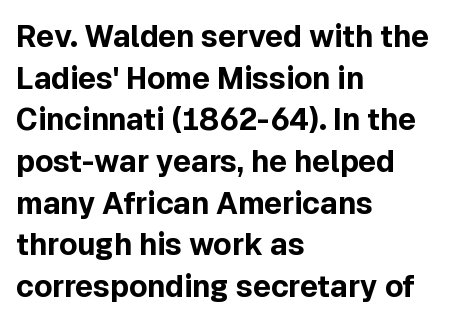
{"serif": "no", "italic": "no", "bold": "yes", "weight": "bold", "width": "normal", "x_height": "medium", "monospaced": "no", "underline": "no", "align": "left", "line_spacing": "normal", "line_spacing_ratio": 1.39, "letter_spacing": "normal", "letter_spacing_em": 0.0, "glyph_px": 30}
